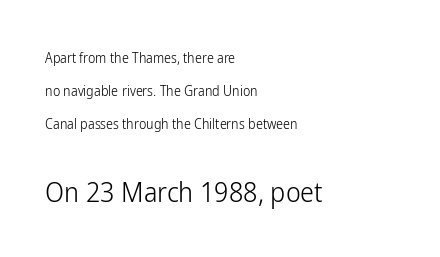
This sample is left-justified, so line endings fall wherever the words run out. The face used here is proportionally spaced, like ordinary book or web type. Inter-character spacing is left at the font's built-in metrics. The font family rendered here belongs to the sans-serif group.
